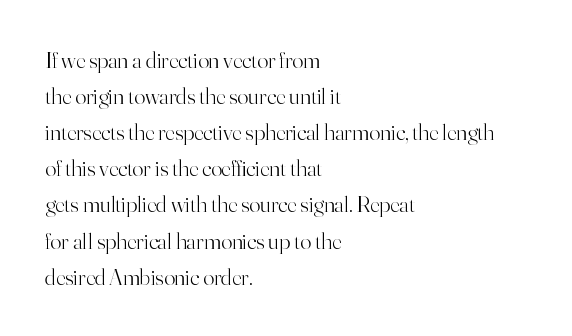
Q: Is the text bold? A: No.
Q: Is the text italic (slanted)? A: No, it is upright.
Q: Is the text underlined? A: No.
Q: How is the paragraph aligned? A: Left-aligned.
Q: Is the spacing between letters normal or unusually wide? A: Normal.
Q: Is the spacing between lines tight, normal or loose? A: Normal.
